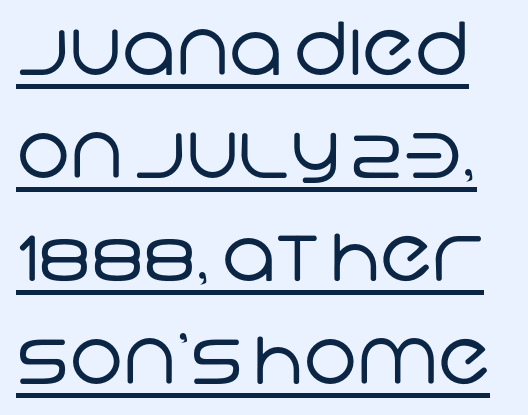
{"serif": "no", "bold": "no", "weight": "regular", "width": "normal", "stroke_contrast": "low", "x_height": "large", "monospaced": "no", "underline": "yes", "line_spacing": "normal", "line_spacing_ratio": 1.41, "letter_spacing": "normal", "letter_spacing_em": 0.0, "glyph_px": 73}
